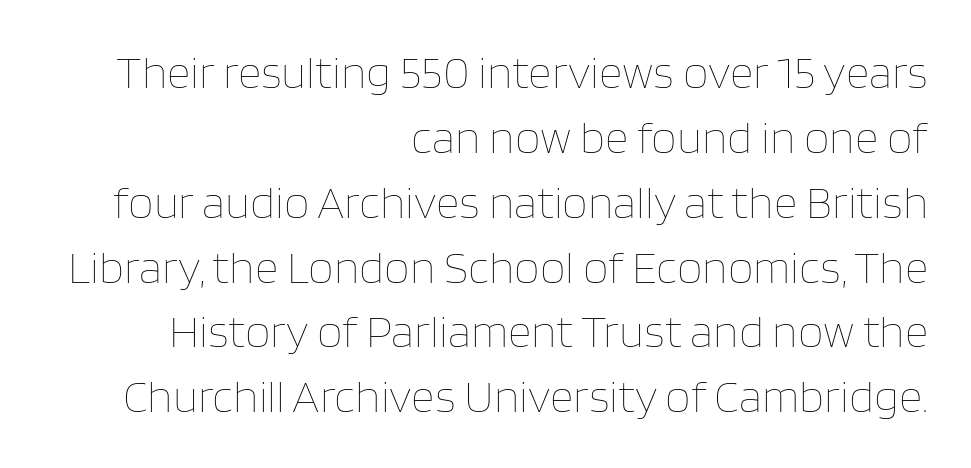
Caption: standard tracking, unaltered. Line endings align vertically; line beginnings do not. These lines were composed using upright roman letters. Counters stay open thanks to moderate or lighter strokes. Quick note: underline off. Does the leading feel generous? No, just average.
